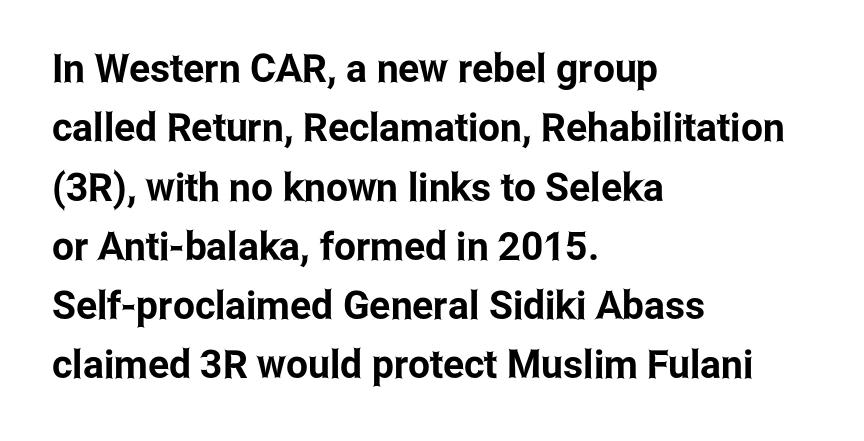
No italicization has been applied; the sample stays upright. The setting favours the left margin, as ordinary paragraphs usually do. Examine the stroke ends and you'll find no serifs. The specimen omits any rule beneath the text block's lines.
